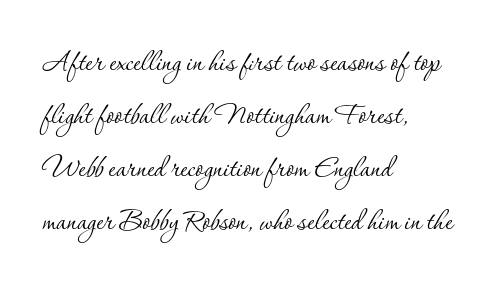
The line-height multiplier appears to be the usual default. Do the characters align in a grid? No, the font is proportional. These lines are composed in type with serifs. In terms of letterspacing, this is plain default setting.
